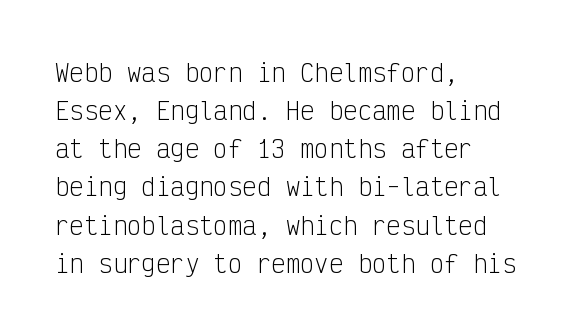
Q: Is the text bold? A: No.
Q: Is the text italic (slanted)? A: No, it is upright.
Q: Is the text underlined? A: No.
Q: How is the paragraph aligned? A: Left-aligned.
Q: Is the spacing between letters normal or unusually wide? A: Normal.
Q: Is the spacing between lines tight, normal or loose? A: Normal.
